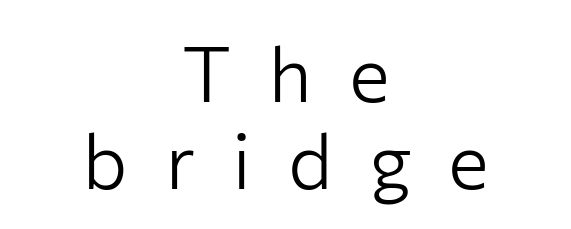
Q: Is the text bold? A: No.
Q: Is the text italic (slanted)? A: No, it is upright.
Q: Is the typeface a serif or a sans-serif typeface? A: Sans-serif.
Q: Is the text underlined? A: No.
Q: How is the paragraph aligned? A: Centered.
Q: Is the spacing between letters normal or unusually wide? A: Unusually wide.
Q: Is the spacing between lines tight, normal or loose? A: Tight.
Q: Width (condensed, normal, or wide)? A: Normal.
Q: Stroke contrast? A: Low.
Q: x-height? A: Medium.
Q: Monospaced? A: No.
